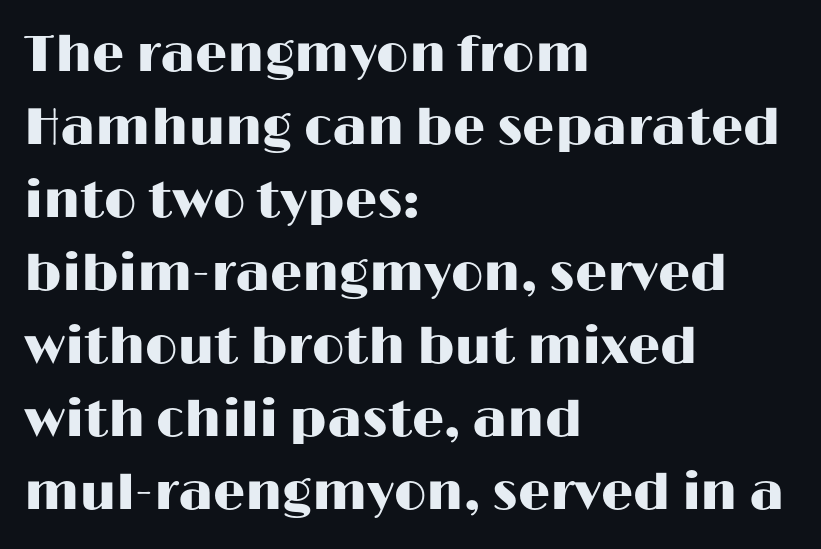
The image shows 51 px wide sans-serif type, upright; set left-aligned, normal line spacing (1.43x), normal letter spacing, not underlined; high stroke contrast and a medium x-height.
